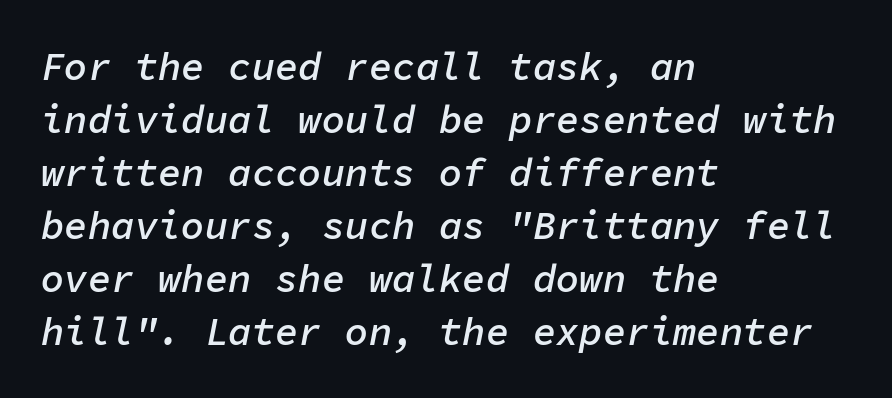
Q: Is the text bold? A: Semi-bold.
Q: Is the text italic (slanted)? A: Yes, it leans right by about 11 degrees.
Q: Is the text underlined? A: No.
Q: How is the paragraph aligned? A: Left-aligned.
Q: Is the spacing between letters normal or unusually wide? A: Normal.
Q: Is the spacing between lines tight, normal or loose? A: Normal.
Q: Width (condensed, normal, or wide)? A: Normal.
Q: Stroke contrast? A: Low.
Q: x-height? A: Medium.
Q: Monospaced? A: Yes.
